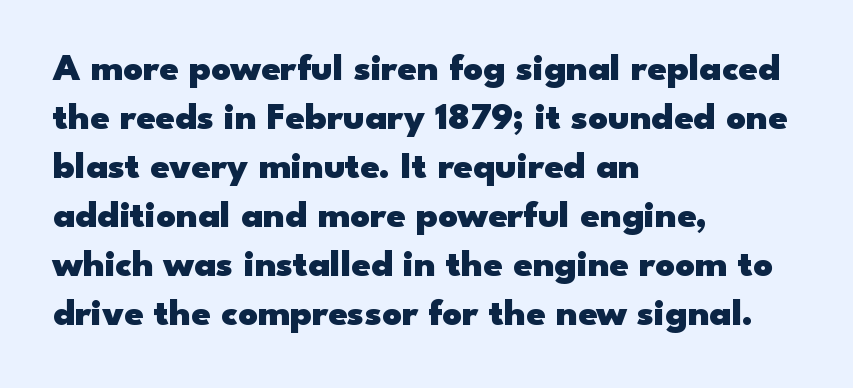
The image shows 38 px heavy, wide sans-serif type, upright; set left-aligned, normal line spacing (1.29x), normal letter spacing, not underlined; low stroke contrast and a small x-height.
